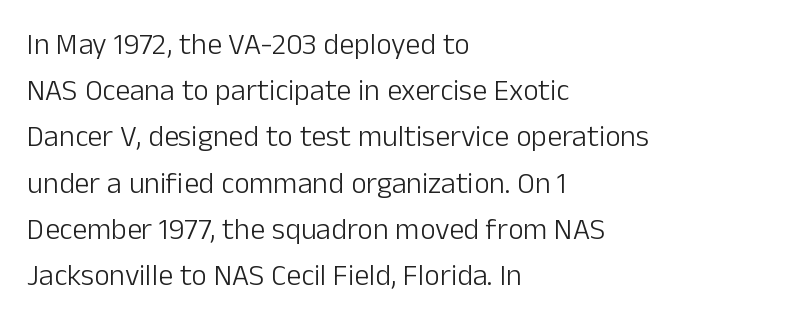
Q: Is the text bold? A: No.
Q: Is the text italic (slanted)? A: No, it is upright.
Q: Is the typeface a serif or a sans-serif typeface? A: Sans-serif.
Q: Is the text underlined? A: No.
Q: How is the paragraph aligned? A: Left-aligned.
Q: Is the spacing between letters normal or unusually wide? A: Normal.
Q: Is the spacing between lines tight, normal or loose? A: Normal.
Q: Width (condensed, normal, or wide)? A: Normal.
Q: Stroke contrast? A: Low.
Q: x-height? A: Medium.
Q: Monospaced? A: No.
